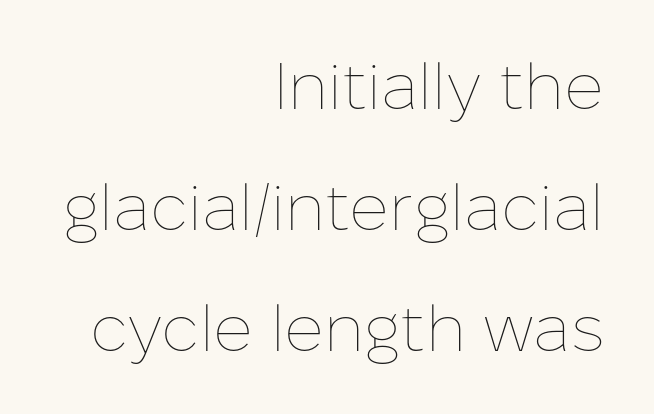
The image shows 65 px thin type, upright; set right-aligned, line spacing 1.86x, normal letter spacing, not underlined; low stroke contrast and a medium x-height.
